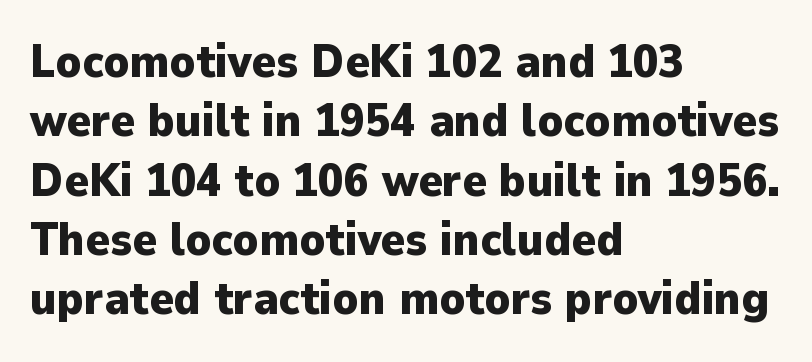
Q: Is the text bold? A: Yes.
Q: Is the text italic (slanted)? A: No, it is upright.
Q: Is the typeface a serif or a sans-serif typeface? A: Sans-serif.
Q: Is the text underlined? A: No.
Q: How is the paragraph aligned? A: Left-aligned.
Q: Is the spacing between letters normal or unusually wide? A: Normal.
Q: Is the spacing between lines tight, normal or loose? A: Normal.
Q: Width (condensed, normal, or wide)? A: Normal.
Q: Stroke contrast? A: Low.
Q: x-height? A: Medium.
Q: Monospaced? A: No.
